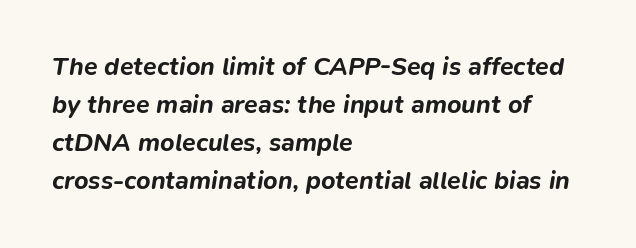
Q: Is the text bold? A: Yes.
Q: Is the text italic (slanted)? A: Yes, it leans right by about 9 degrees.
Q: Is the text underlined? A: No.
Q: How is the paragraph aligned? A: Left-aligned.
Q: Is the spacing between letters normal or unusually wide? A: Normal.
Q: Is the spacing between lines tight, normal or loose? A: Normal.
